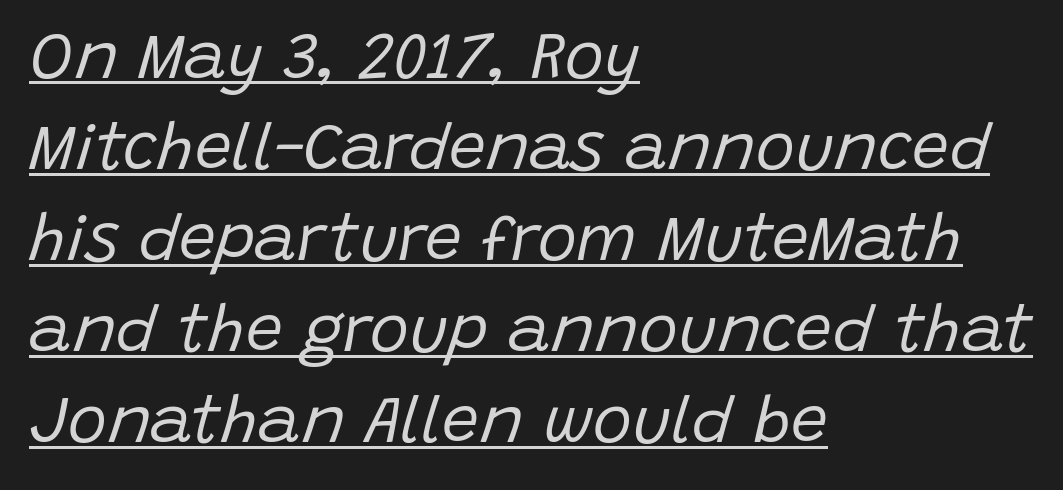
{"italic": "yes", "lean": "right", "slant_degrees": 15, "bold": "no", "weight": "regular", "width": "normal", "stroke_contrast": "low", "x_height": "large", "monospaced": "no", "underline": "yes", "align": "left", "line_spacing": "normal", "line_spacing_ratio": 1.38, "letter_spacing": "normal", "letter_spacing_em": 0.0, "glyph_px": 66}
